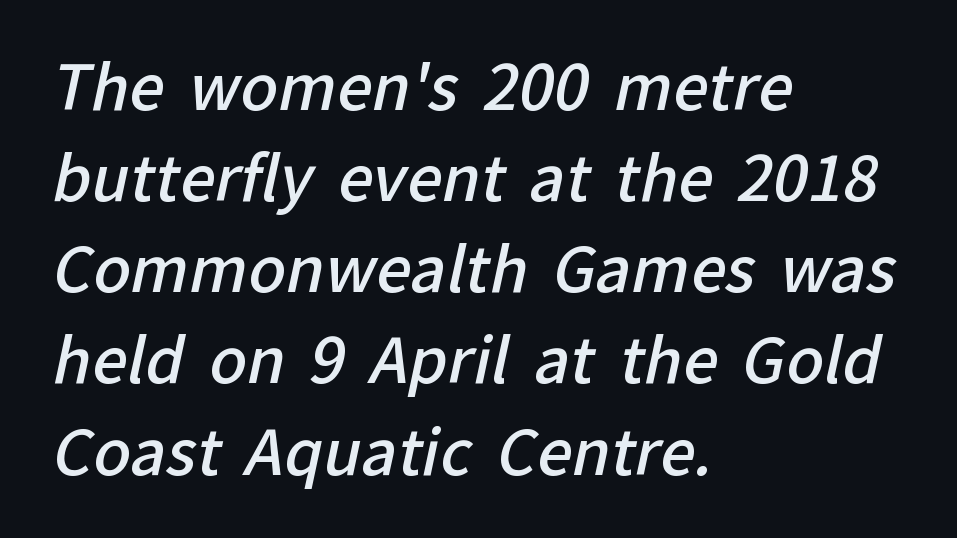
The image shows 62 px semibold sans-serif type; set left-aligned, normal line spacing (1.47x), normal letter spacing, not underlined; low stroke contrast and a medium x-height.
